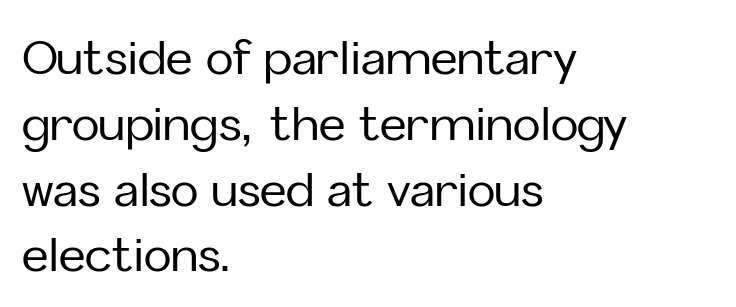
Q: Is the text italic (slanted)? A: No, it is upright.
Q: Is the typeface a serif or a sans-serif typeface? A: Sans-serif.
Q: Is the text underlined? A: No.
Q: How is the paragraph aligned? A: Left-aligned.
Q: Is the spacing between letters normal or unusually wide? A: Normal.
Q: Is the spacing between lines tight, normal or loose? A: Normal.
Q: Width (condensed, normal, or wide)? A: Normal.
Q: Stroke contrast? A: Low.
Q: x-height? A: Medium.
Q: Monospaced? A: No.
